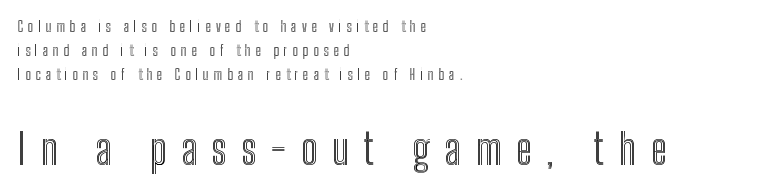
Q: Is the text italic (slanted)? A: No, it is upright.
Q: Is the text underlined? A: No.
Q: How is the paragraph aligned? A: Left-aligned.
Q: Is the spacing between letters normal or unusually wide? A: Unusually wide.
Q: Which block of text is set in a larger size, the first (top) or the second (bottom)? A: The second (bottom) one.
Q: Width (condensed, normal, or wide)? A: Condensed.
Q: x-height? A: Medium.
Q: Monospaced? A: No.
